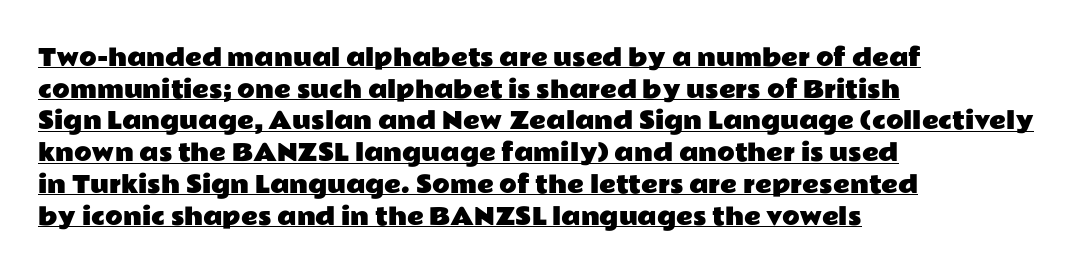
Q: Is the text italic (slanted)? A: No, it is upright.
Q: Is the text underlined? A: Yes.
Q: How is the paragraph aligned? A: Left-aligned.
Q: Is the spacing between letters normal or unusually wide? A: Normal.
Q: Is the spacing between lines tight, normal or loose? A: Normal.
